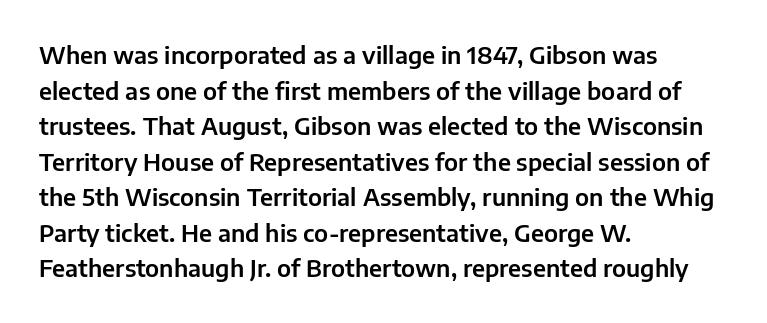
The lettering holds an erect, upright posture throughout. Inter-character spacing is left at the font's built-in metrics. The glyphs are unaccompanied by any horizontal stroke below them. Horizontal alignment here is leftward, the default for most running prose. Is there much room between lines? A standard amount, neither cramped nor airy.
